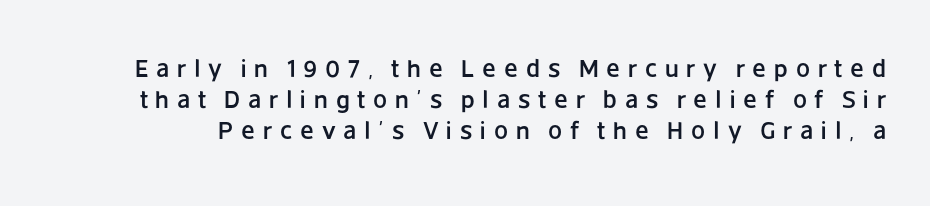
These lines were composed using upright roman letters. Someone cranked the tracking dial way up on this one. Honestly, there is no underline to notice here at all. Horizontal bands of white between lines are of average thickness.
